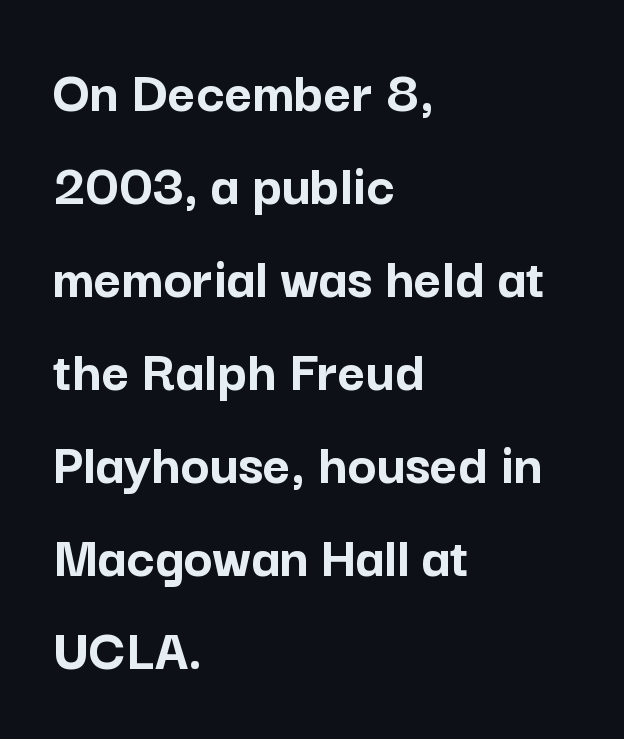
The image shows 60 px semibold sans-serif type, upright; set left-aligned, normal line spacing (1.55x), normal letter spacing, not underlined; low stroke contrast and a medium x-height.
